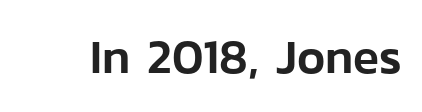
Q: Is the text italic (slanted)? A: No, it is upright.
Q: Is the typeface a serif or a sans-serif typeface? A: Sans-serif.
Q: Is the text underlined? A: No.
Q: Is the spacing between letters normal or unusually wide? A: Normal.
Q: Width (condensed, normal, or wide)? A: Normal.
Q: Stroke contrast? A: Low.
Q: x-height? A: Medium.
Q: Monospaced? A: No.
